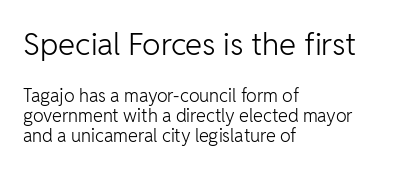
Q: Is the text bold? A: No.
Q: Is the text italic (slanted)? A: No, it is upright.
Q: Is the typeface a serif or a sans-serif typeface? A: Sans-serif.
Q: Is the text underlined? A: No.
Q: How is the paragraph aligned? A: Left-aligned.
Q: Is the spacing between letters normal or unusually wide? A: Normal.
Q: Is the spacing between lines tight, normal or loose? A: Tight.
Q: Which block of text is set in a larger size, the first (top) or the second (bottom)? A: The first (top) one.
Q: Width (condensed, normal, or wide)? A: Normal.
Q: Stroke contrast? A: Low.
Q: x-height? A: Medium.
Q: Monospaced? A: No.
